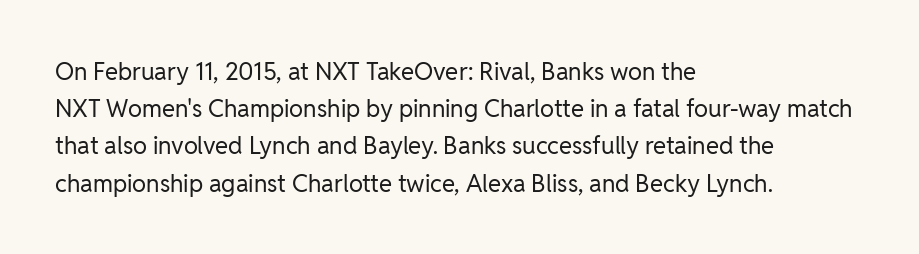
The image shows 24 px text type, upright; set left-aligned, normal line spacing (1.55x), normal letter spacing, not underlined.
